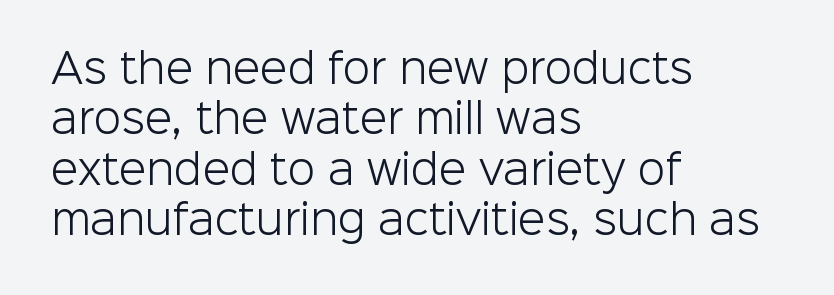
Q: Is the text bold? A: No.
Q: Is the text italic (slanted)? A: No, it is upright.
Q: Is the typeface a serif or a sans-serif typeface? A: Sans-serif.
Q: Is the text underlined? A: No.
Q: How is the paragraph aligned? A: Left-aligned.
Q: Is the spacing between letters normal or unusually wide? A: Normal.
Q: Is the spacing between lines tight, normal or loose? A: Normal.
Q: Width (condensed, normal, or wide)? A: Normal.
Q: Stroke contrast? A: Low.
Q: x-height? A: Medium.
Q: Monospaced? A: No.
